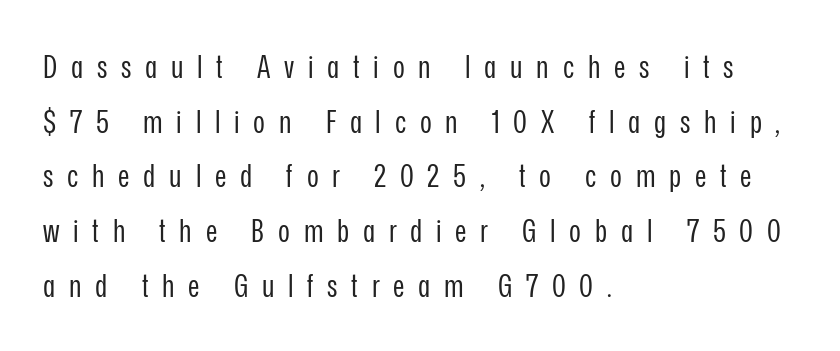
The image shows 32 px regular-weight, condensed sans-serif type, upright; set left-aligned, line spacing 1.71x, unusually wide letter spacing (+0.43 em), not underlined; low stroke contrast and a medium x-height.
